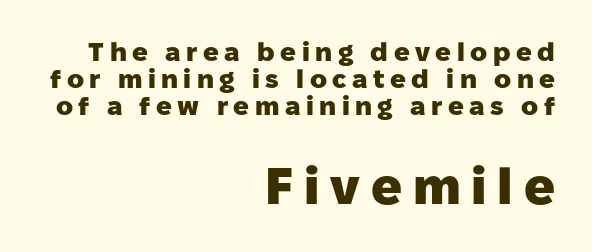
The face used here is rendered with a markedly widened letterfit. Upright lettering throughout. You could barely slide anything between these rows. Serifs: no, the terminals of the letterforms are clean.
